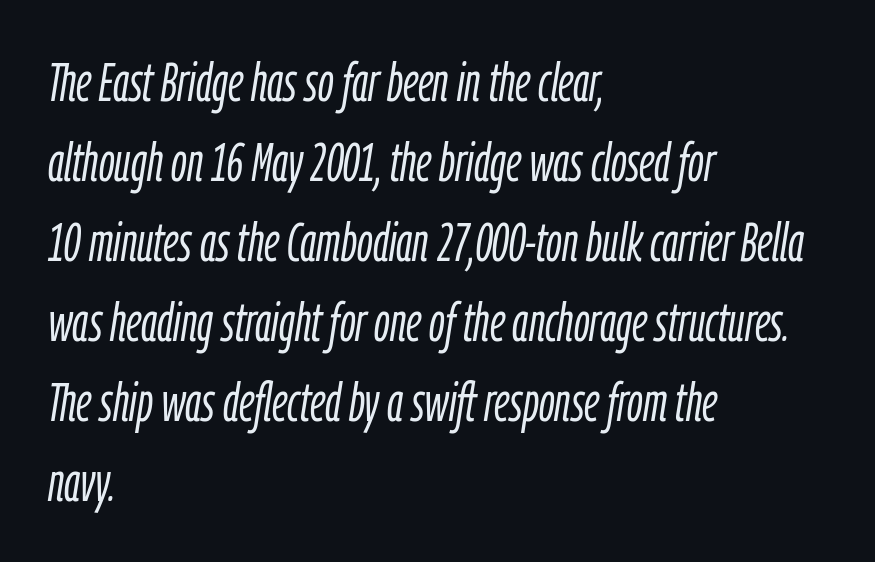
{"italic": "yes", "lean": "right", "slant_degrees": 9, "bold": "no", "weight": "light", "width": "condensed", "stroke_contrast": "low", "x_height": "medium", "monospaced": "no", "underline": "no", "align": "left", "line_spacing": "normal", "line_spacing_ratio": 1.48, "letter_spacing": "normal", "letter_spacing_em": 0.0, "glyph_px": 54}
